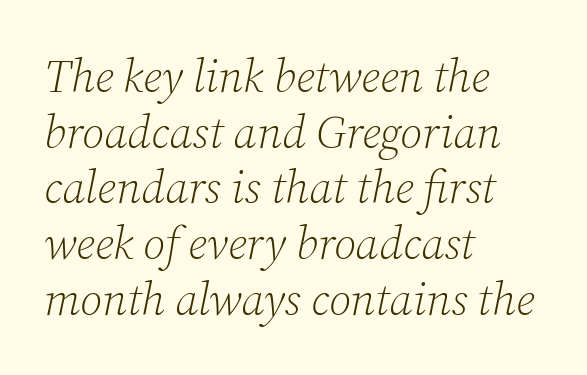
The image shows 46 px light serif type, italic (leaning right); set left-aligned, line spacing 1.21x, normal letter spacing, not underlined; low stroke contrast and a medium x-height.
